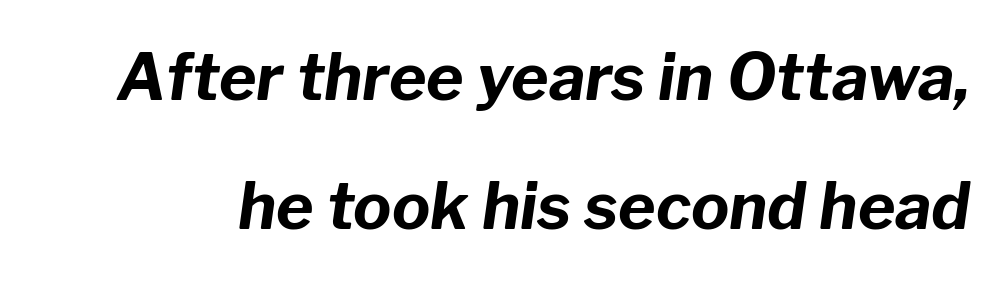
Letters rest on an invisible, unmarked baseline. Rows of type keep a wide berth in the vertical direction. Note the varied advance widths — an 'i' is clearly narrower than an 'm'. Bold? Absolutely — the strokes are thick and heavy. The line texture is even and compact thanks to regular tracking.
